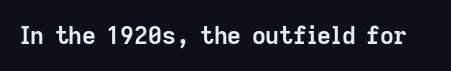
{"italic": "no", "bold": "yes", "underline": "no", "letter_spacing": "normal", "letter_spacing_em": 0.0, "glyph_px": 24}
